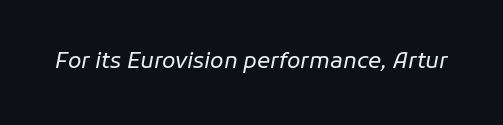
{"italic": "yes", "lean": "right", "slant_degrees": 11, "bold": "no", "underline": "no", "letter_spacing": "normal", "letter_spacing_em": 0.0, "glyph_px": 22}
